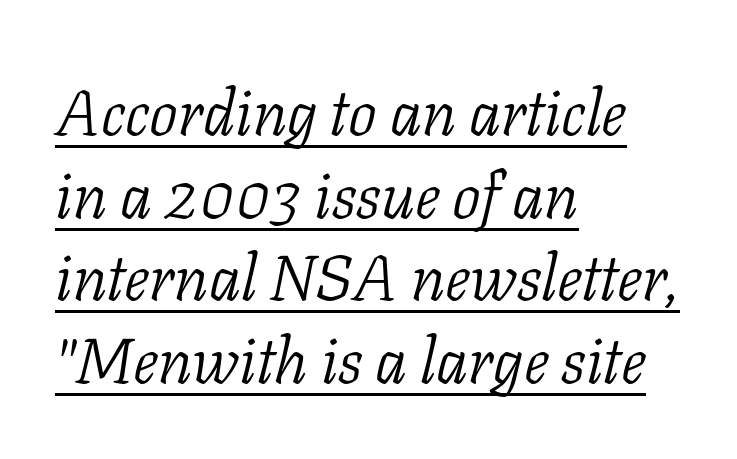
Q: Is the text bold? A: No.
Q: Is the text italic (slanted)? A: Yes, it leans right by about 11 degrees.
Q: Is the typeface a serif or a sans-serif typeface? A: Serif.
Q: Is the text underlined? A: Yes.
Q: How is the paragraph aligned? A: Left-aligned.
Q: Is the spacing between letters normal or unusually wide? A: Normal.
Q: Is the spacing between lines tight, normal or loose? A: Normal.
Q: Width (condensed, normal, or wide)? A: Normal.
Q: Stroke contrast? A: Low.
Q: x-height? A: Medium.
Q: Monospaced? A: No.
